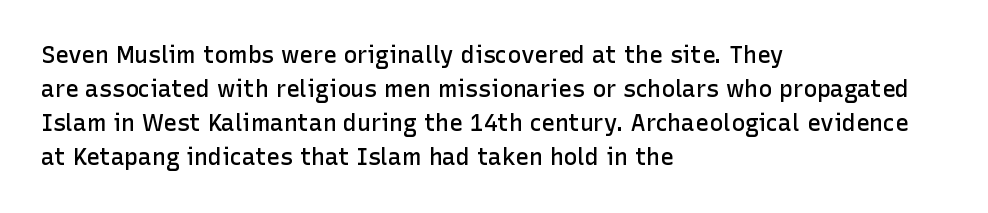
The type is set solid horizontally, with unmodified tracking. Letters rest on an invisible, unmarked baseline. The lettering holds an erect, upright posture throughout. Typeset ragged right — the left edge is the straight one. The block of text has a typical density, with ordinary space between rows.
